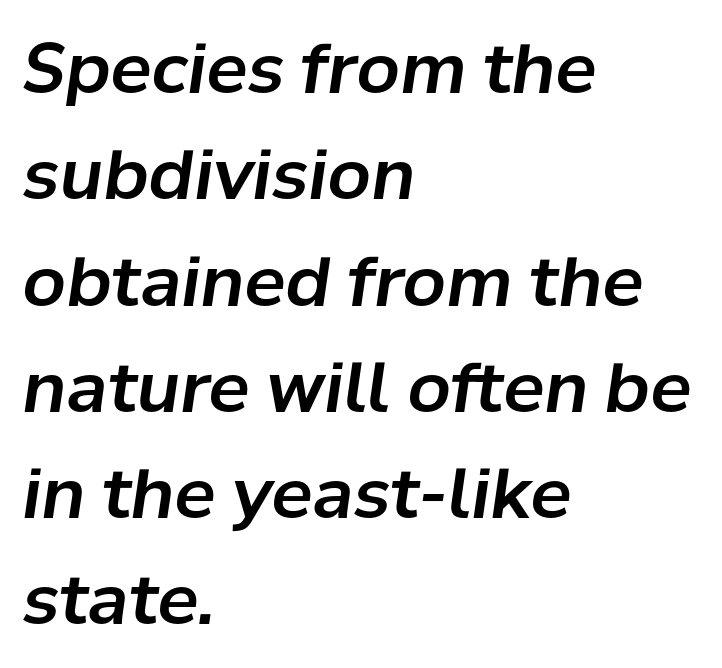
The image shows 69 px text type, italic (leaning right); set left-aligned, normal line spacing (1.54x), normal letter spacing, not underlined; low stroke contrast and a medium x-height.
